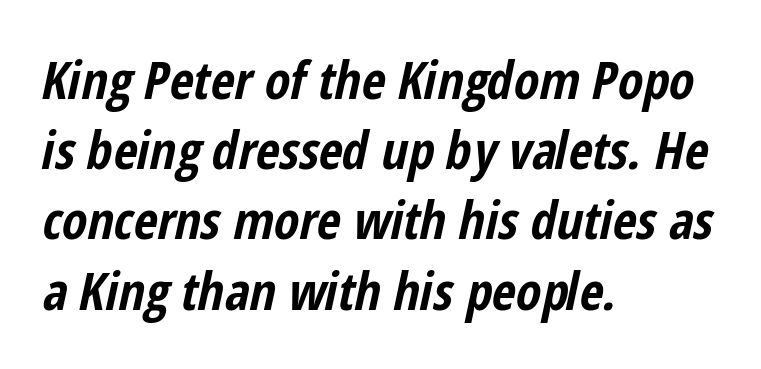
{"italic": "yes", "lean": "right", "slant_degrees": 12, "bold": "yes", "weight": "bold", "width": "condensed", "stroke_contrast": "low", "x_height": "medium", "monospaced": "no", "underline": "no", "align": "left", "line_spacing": "normal", "line_spacing_ratio": 1.35, "letter_spacing": "normal", "letter_spacing_em": 0.0, "glyph_px": 52}
